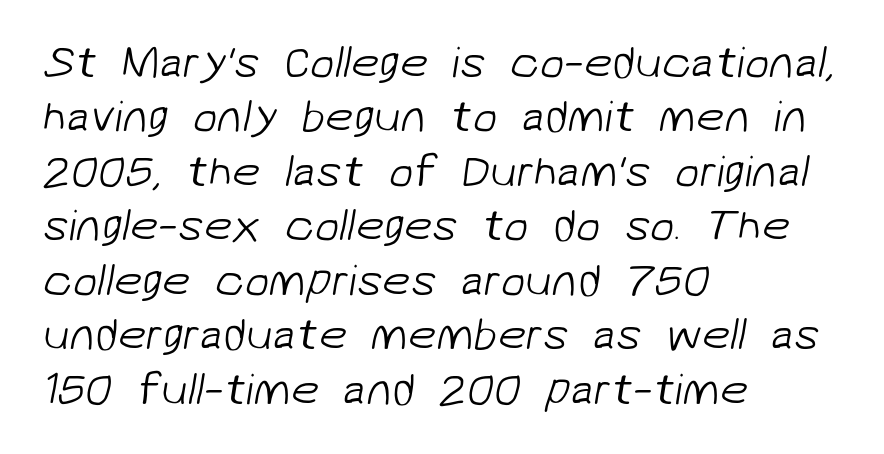
Q: Is the text bold? A: No.
Q: Is the typeface a serif or a sans-serif typeface? A: Sans-serif.
Q: Is the text underlined? A: No.
Q: How is the paragraph aligned? A: Left-aligned.
Q: Is the spacing between letters normal or unusually wide? A: Normal.
Q: Width (condensed, normal, or wide)? A: Normal.
Q: Stroke contrast? A: Low.
Q: x-height? A: Medium.
Q: Monospaced? A: No.
